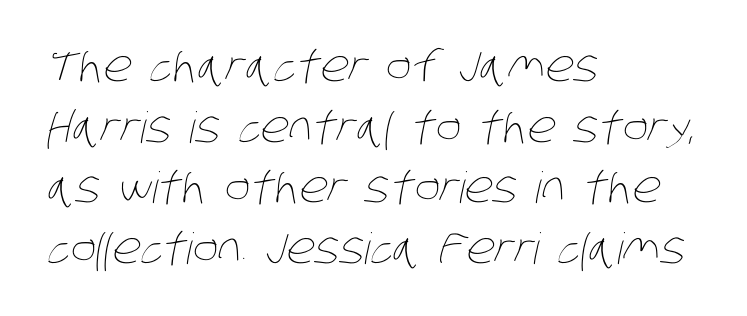
The image shows 43 px thin, condensed type; set left-aligned, normal line spacing (1.41x), normal letter spacing, not underlined; low stroke contrast and a large x-height.
